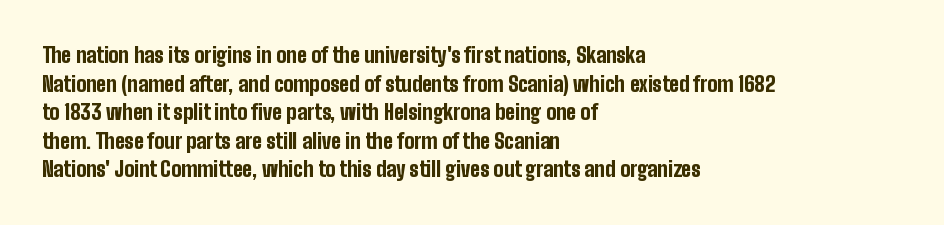
{"italic": "no", "bold": "yes", "underline": "no", "align": "left", "line_spacing": "normal", "line_spacing_ratio": 1.36, "letter_spacing": "normal", "letter_spacing_em": 0.0, "glyph_px": 21}
